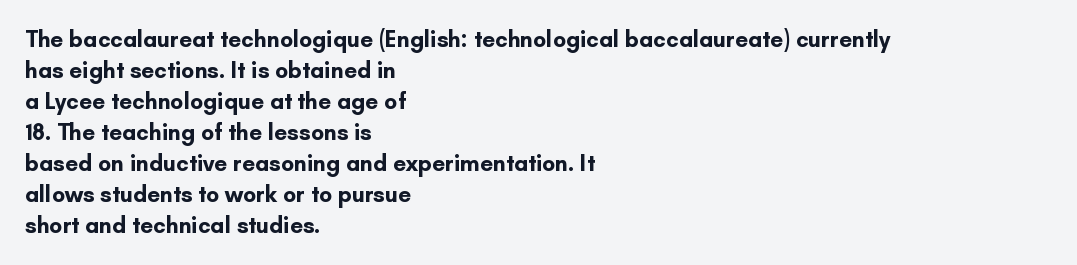
The image shows 23 px bold type, upright; set left-aligned, normal line spacing (1.35x), normal letter spacing, not underlined.
